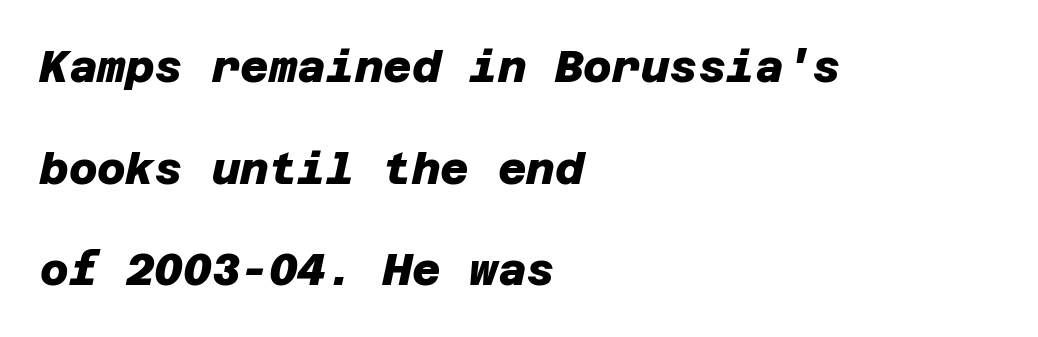
{"serif": "no", "bold": "yes", "weight": "heavy", "width": "normal", "stroke_contrast": "low", "x_height": "large", "underline": "no", "align": "left", "line_spacing": "loose", "line_spacing_ratio": 2.31, "letter_spacing": "normal", "letter_spacing_em": 0.0, "glyph_px": 44}
